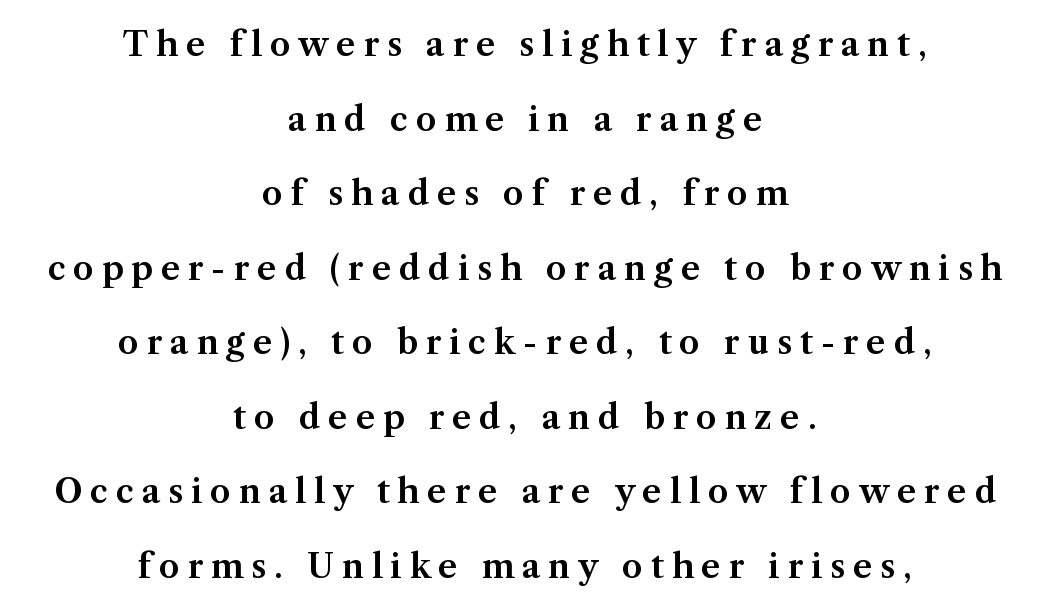
{"serif": "yes", "italic": "no", "width": "normal", "stroke_contrast": "medium", "x_height": "medium", "monospaced": "no", "underline": "no", "align": "center", "line_spacing": "loose", "line_spacing_ratio": 2.26, "letter_spacing": "wide", "letter_spacing_em": 0.24, "glyph_px": 33}
